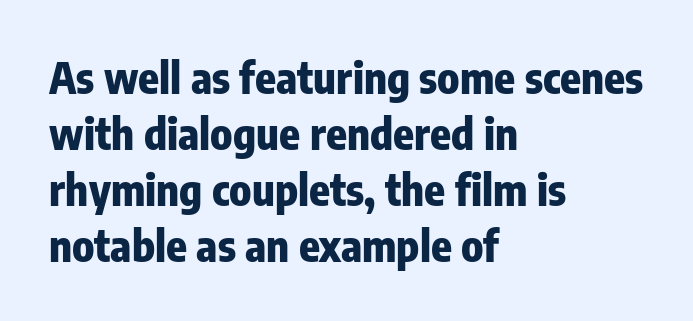
{"serif": "no", "italic": "no", "bold": "yes", "weight": "heavy", "width": "condensed", "stroke_contrast": "low", "x_height": "medium", "monospaced": "no", "underline": "no", "align": "left", "line_spacing": "normal", "line_spacing_ratio": 1.3, "letter_spacing": "normal", "letter_spacing_em": 0.0, "glyph_px": 43}
